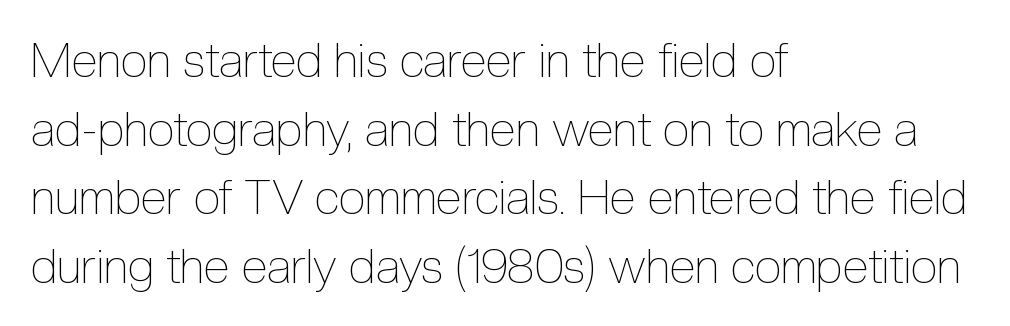
How would I describe the line gaps? Plain and ordinary. Ascenders rise straight up at ninety degrees. Line starts are locked; line ends wander. Ink coverage per letter is moderate at most. The face used here is rendered with its standard letterfit.
